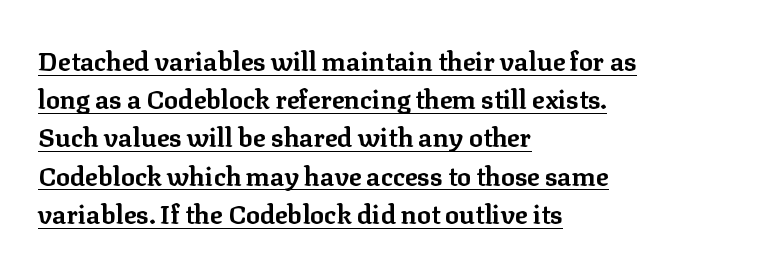
The image shows 26 px bold type, upright; set left-aligned, normal line spacing (1.47x), normal letter spacing, underlined.
